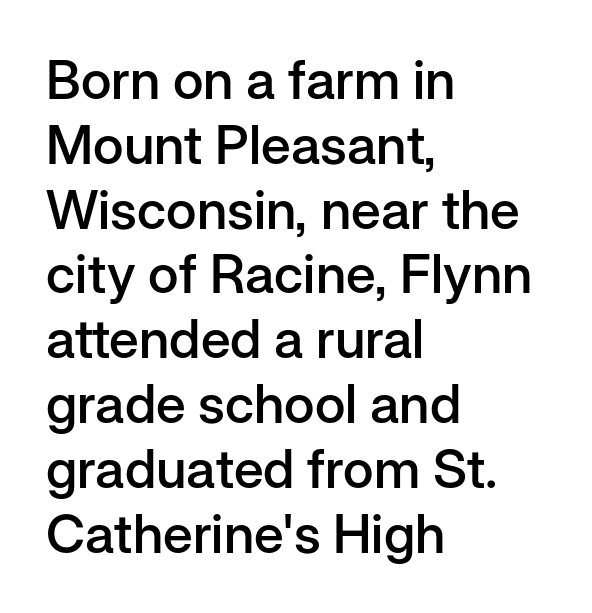
Q: Is the text bold? A: Semi-bold.
Q: Is the text italic (slanted)? A: No, it is upright.
Q: Is the typeface a serif or a sans-serif typeface? A: Sans-serif.
Q: Is the text underlined? A: No.
Q: How is the paragraph aligned? A: Left-aligned.
Q: Is the spacing between letters normal or unusually wide? A: Normal.
Q: Width (condensed, normal, or wide)? A: Normal.
Q: Stroke contrast? A: Low.
Q: x-height? A: Medium.
Q: Monospaced? A: No.
